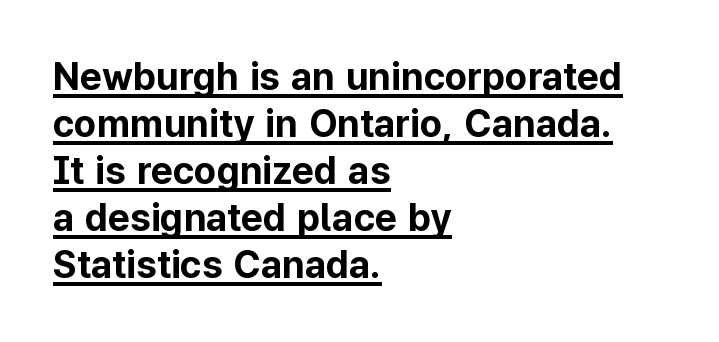
The image shows 38 px bold sans-serif type, upright; set left-aligned, line spacing 1.24x, normal letter spacing, underlined; low stroke contrast and a medium x-height.
